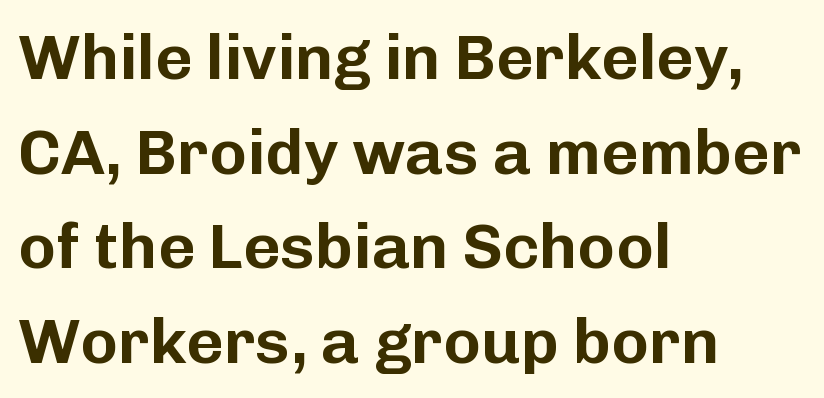
Check under the words: just untouched page. The line-height multiplier appears to be the usual default. Is this a fixed-width face? No — the glyphs have proportional, varying widths. Layout note: lines flush left.
